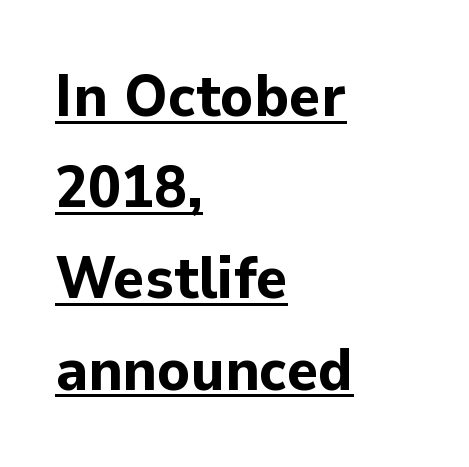
What weight is shown? A full bold with thick strokes. To sum up the face: it is a sans, with no serifs. Does the copy run flush right? No — it runs flush left. Here the designer chose a conventional face with non-uniform glyph widths.
